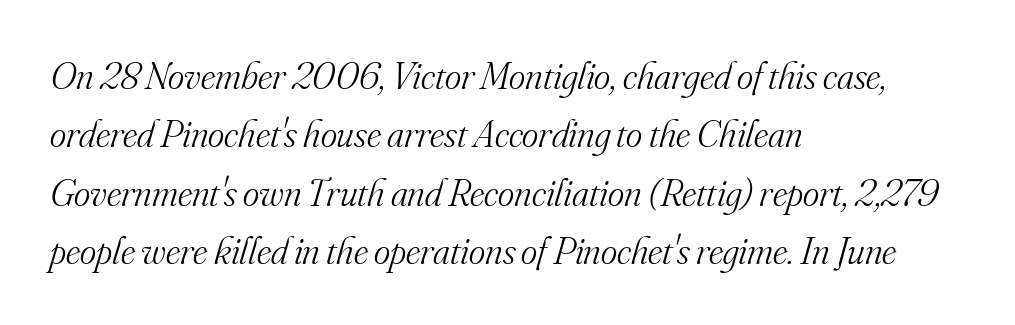
Q: Is the text bold? A: No.
Q: Is the text italic (slanted)? A: Yes, it leans right by about 16 degrees.
Q: Is the typeface a serif or a sans-serif typeface? A: Serif.
Q: Is the text underlined? A: No.
Q: How is the paragraph aligned? A: Left-aligned.
Q: Is the spacing between letters normal or unusually wide? A: Normal.
Q: Is the spacing between lines tight, normal or loose? A: Normal.
Q: Width (condensed, normal, or wide)? A: Normal.
Q: Stroke contrast? A: Medium.
Q: x-height? A: Small.
Q: Monospaced? A: No.
